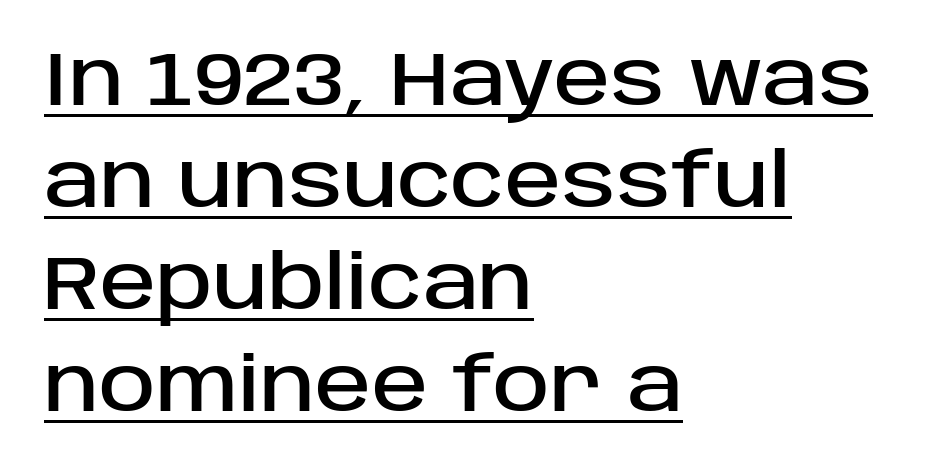
{"serif": "no", "italic": "no", "width": "normal", "stroke_contrast": "low", "x_height": "large", "monospaced": "no", "underline": "yes", "align": "left", "line_spacing": "normal", "line_spacing_ratio": 1.34, "letter_spacing": "normal", "letter_spacing_em": 0.0, "glyph_px": 76}
